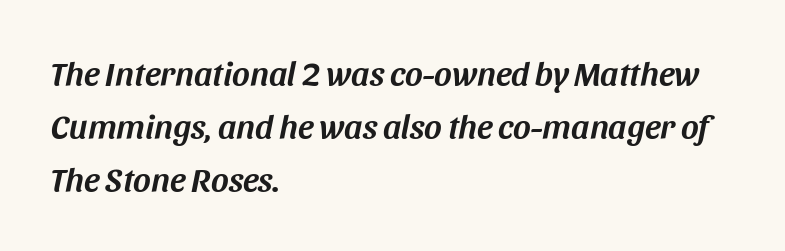
The image shows 34 px text type, italic (leaning right); set left-aligned, normal line spacing (1.56x), normal letter spacing, not underlined; medium stroke contrast and a large x-height.
